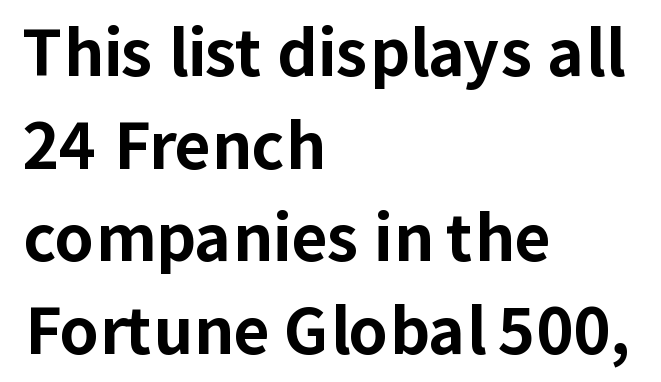
Q: Is the text bold? A: Yes.
Q: Is the text italic (slanted)? A: No, it is upright.
Q: Is the typeface a serif or a sans-serif typeface? A: Sans-serif.
Q: Is the text underlined? A: No.
Q: How is the paragraph aligned? A: Left-aligned.
Q: Is the spacing between letters normal or unusually wide? A: Normal.
Q: Is the spacing between lines tight, normal or loose? A: Normal.
Q: Width (condensed, normal, or wide)? A: Normal.
Q: Stroke contrast? A: Low.
Q: x-height? A: Medium.
Q: Monospaced? A: No.
